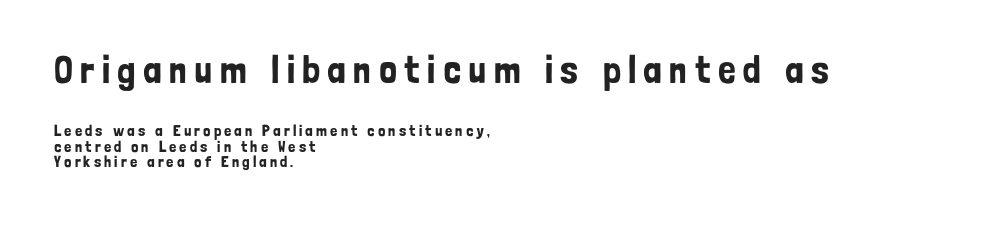
Q: Is the text italic (slanted)? A: No, it is upright.
Q: Is the typeface a serif or a sans-serif typeface? A: Sans-serif.
Q: Is the text underlined? A: No.
Q: How is the paragraph aligned? A: Left-aligned.
Q: Is the spacing between lines tight, normal or loose? A: Tight.
Q: Which block of text is set in a larger size, the first (top) or the second (bottom)? A: The first (top) one.
Q: Width (condensed, normal, or wide)? A: Condensed.
Q: Stroke contrast? A: Low.
Q: x-height? A: Medium.
Q: Monospaced? A: No.
